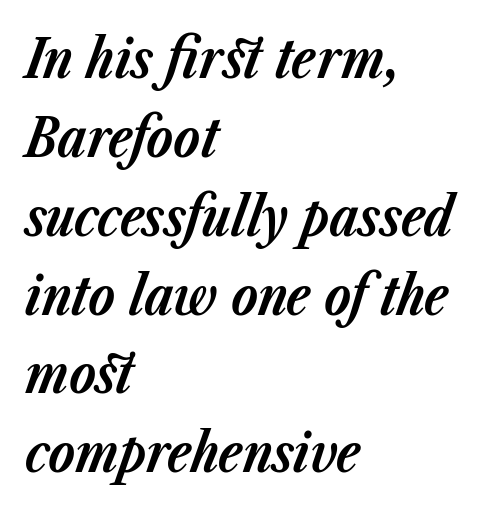
{"italic": "yes", "lean": "right", "slant_degrees": 23, "bold": "yes", "weight": "bold", "width": "normal", "stroke_contrast": "low", "x_height": "medium", "monospaced": "no", "underline": "no", "align": "left", "line_spacing": "normal", "line_spacing_ratio": 1.46, "letter_spacing": "normal", "letter_spacing_em": 0.0, "glyph_px": 54}
